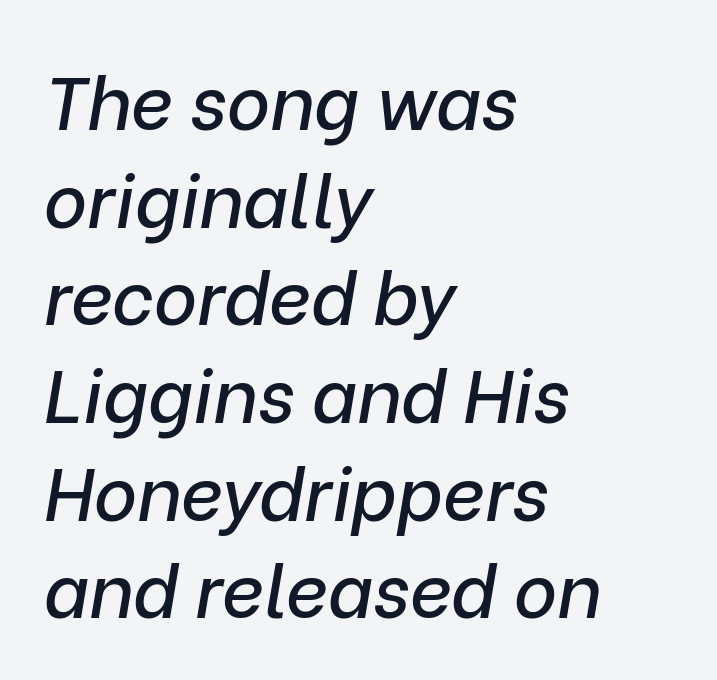
{"italic": "yes", "lean": "right", "slant_degrees": 9, "width": "normal", "stroke_contrast": "low", "x_height": "medium", "monospaced": "no", "underline": "no", "align": "left", "line_spacing": "normal", "line_spacing_ratio": 1.32, "letter_spacing": "normal", "letter_spacing_em": 0.0, "glyph_px": 74}
